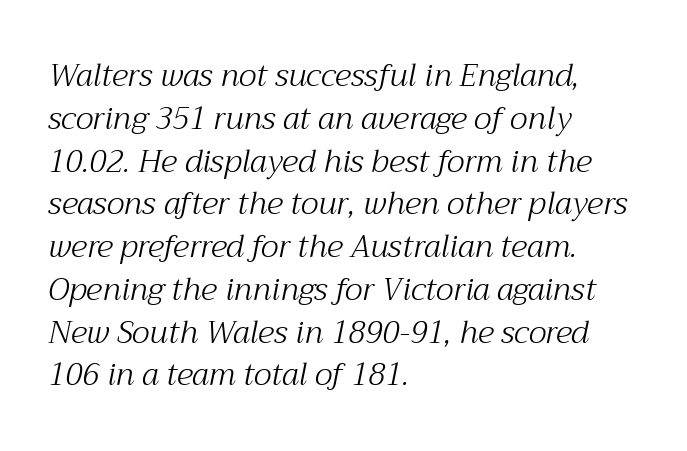
{"serif": "yes", "italic": "yes", "lean": "right", "slant_degrees": 12, "bold": "no", "weight": "light", "width": "normal", "stroke_contrast": "medium", "x_height": "medium", "monospaced": "no", "underline": "no", "align": "left", "line_spacing": "normal", "line_spacing_ratio": 1.38, "letter_spacing": "normal", "letter_spacing_em": 0.0, "glyph_px": 31}
